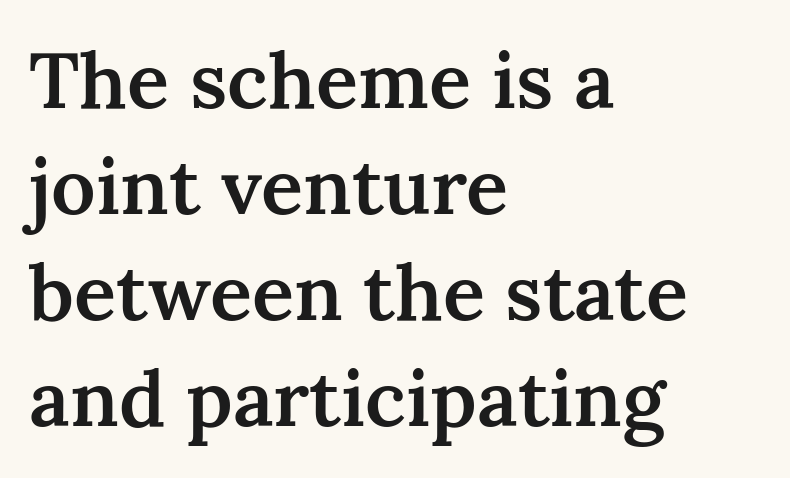
{"serif": "yes", "italic": "no", "bold": "semi", "weight": "semibold", "width": "normal", "stroke_contrast": "medium", "x_height": "medium", "monospaced": "no", "underline": "no", "align": "left", "line_spacing": "normal", "line_spacing_ratio": 1.36, "letter_spacing": "normal", "letter_spacing_em": 0.0, "glyph_px": 78}
